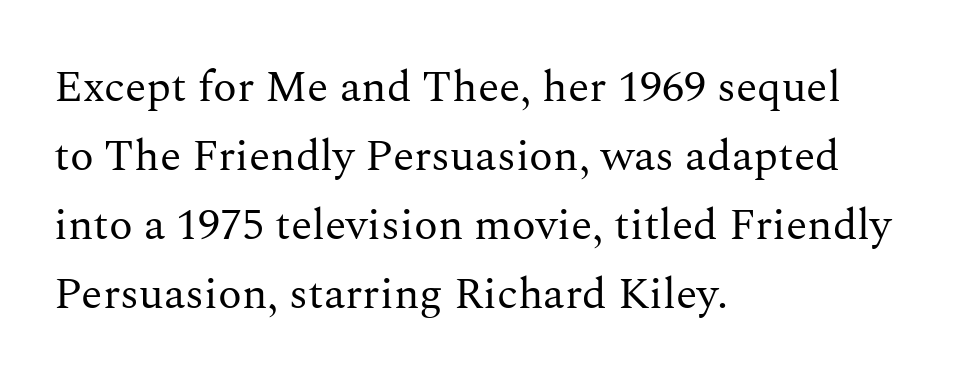
The leading is moderate, giving the passage an even texture. These lines are set flush left with a ragged right edge. Do the characters align in a grid? No, the font is proportional. Bare-footed words on every line. Ordinary non-slanted type is in use.
